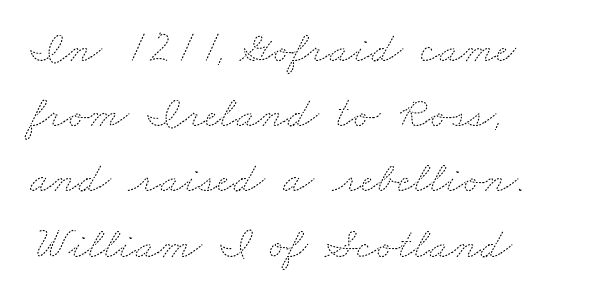
Q: Is the text bold? A: No.
Q: Is the text underlined? A: No.
Q: How is the paragraph aligned? A: Left-aligned.
Q: Is the spacing between letters normal or unusually wide? A: Normal.
Q: Is the spacing between lines tight, normal or loose? A: Normal.
Q: Width (condensed, normal, or wide)? A: Wide.
Q: Stroke contrast? A: Medium.
Q: x-height? A: Small.
Q: Monospaced? A: No.
